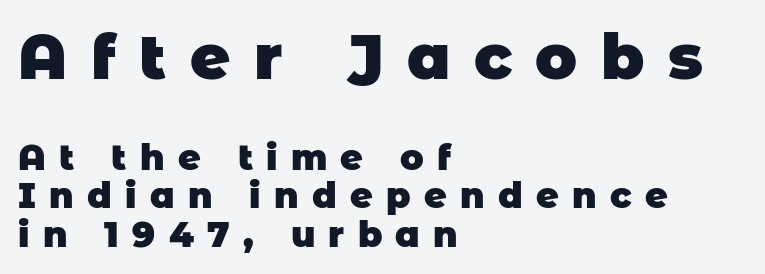
Q: Is the text bold? A: Yes.
Q: Is the typeface a serif or a sans-serif typeface? A: Sans-serif.
Q: Is the text underlined? A: No.
Q: How is the paragraph aligned? A: Left-aligned.
Q: Is the spacing between letters normal or unusually wide? A: Unusually wide.
Q: Is the spacing between lines tight, normal or loose? A: Tight.
Q: Which block of text is set in a larger size, the first (top) or the second (bottom)? A: The first (top) one.
Q: Width (condensed, normal, or wide)? A: Normal.
Q: Stroke contrast? A: Low.
Q: x-height? A: Large.
Q: Monospaced? A: No.
